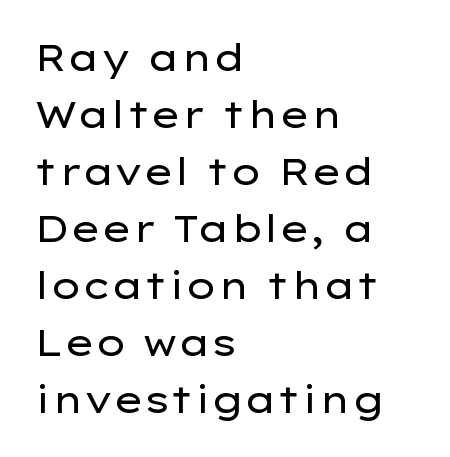
{"serif": "no", "italic": "no", "bold": "no", "weight": "regular", "width": "wide", "stroke_contrast": "low", "x_height": "medium", "monospaced": "no", "underline": "no", "align": "left", "line_spacing": "normal", "line_spacing_ratio": 1.54, "letter_spacing": "normal", "letter_spacing_em": 0.0, "glyph_px": 37}
